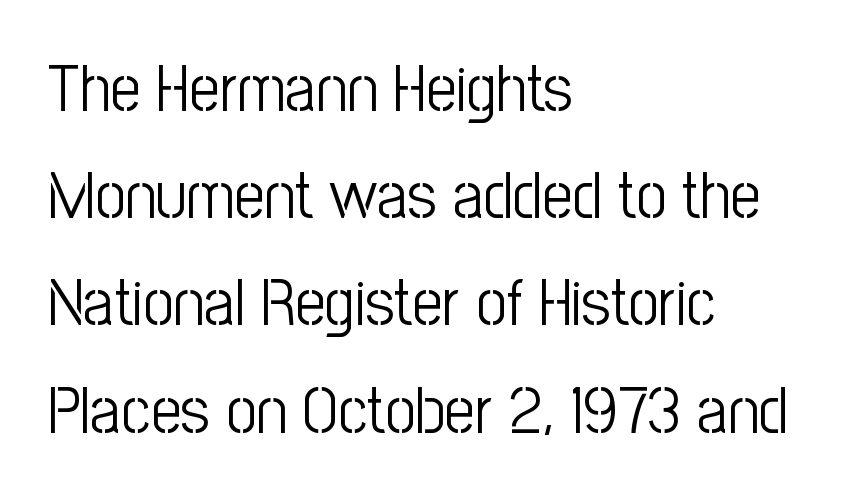
The image shows 67 px light, condensed sans-serif type, upright; set left-aligned, normal line spacing (1.6x), normal letter spacing, not underlined; low stroke contrast and a medium x-height.
